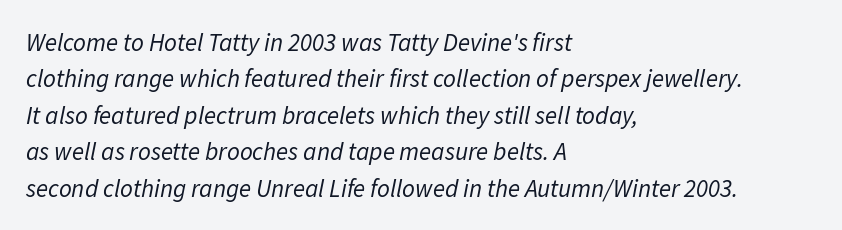
{"italic": "yes", "lean": "right", "slant_degrees": 11, "bold": "no", "underline": "no", "align": "left", "line_spacing": "normal", "line_spacing_ratio": 1.46, "letter_spacing": "normal", "letter_spacing_em": 0.0, "glyph_px": 25}
